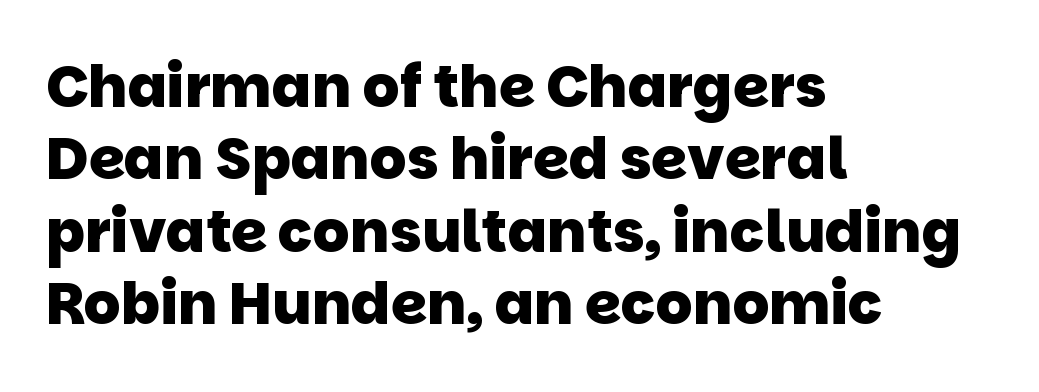
The image shows 58 px heavy sans-serif type; set left-aligned, normal line spacing (1.25x), normal letter spacing, not underlined; low stroke contrast and a large x-height.
